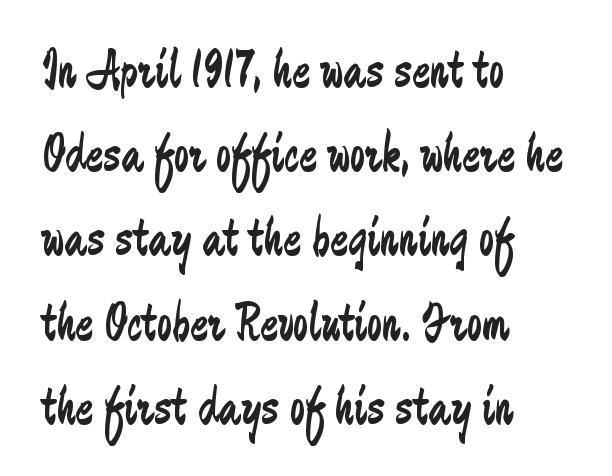
Q: Is the text bold? A: No.
Q: Is the text italic (slanted)? A: Yes.
Q: Is the typeface a serif or a sans-serif typeface? A: Sans-serif.
Q: Is the text underlined? A: No.
Q: How is the paragraph aligned? A: Left-aligned.
Q: Is the spacing between letters normal or unusually wide? A: Normal.
Q: Is the spacing between lines tight, normal or loose? A: Normal.
Q: Width (condensed, normal, or wide)? A: Condensed.
Q: Stroke contrast? A: Low.
Q: x-height? A: Medium.
Q: Monospaced? A: No.
